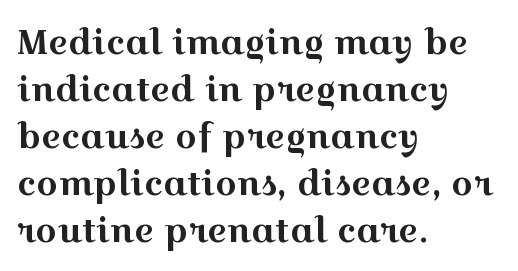
Q: Is the text italic (slanted)? A: No, it is upright.
Q: Is the typeface a serif or a sans-serif typeface? A: Serif.
Q: Is the text underlined? A: No.
Q: How is the paragraph aligned? A: Left-aligned.
Q: Is the spacing between letters normal or unusually wide? A: Normal.
Q: Is the spacing between lines tight, normal or loose? A: Normal.
Q: Width (condensed, normal, or wide)? A: Wide.
Q: x-height? A: Medium.
Q: Monospaced? A: No.
